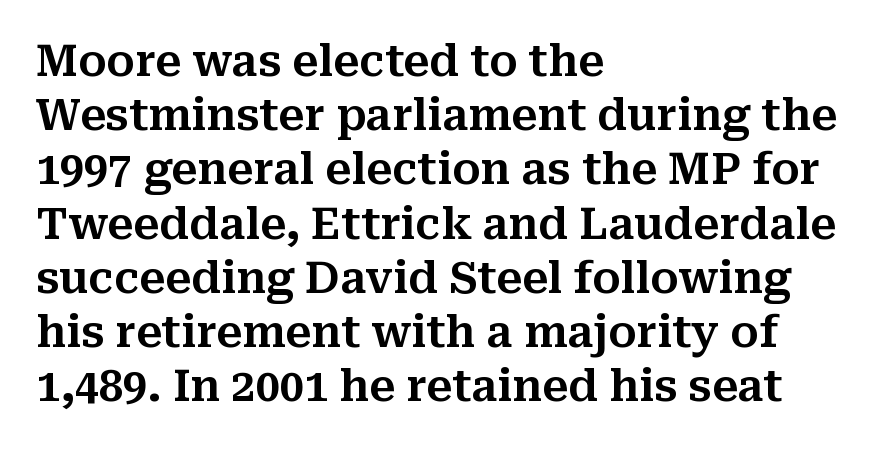
{"serif": "yes", "italic": "no", "width": "normal", "stroke_contrast": "medium", "x_height": "medium", "monospaced": "no", "underline": "no", "align": "left", "line_spacing": "normal", "line_spacing_ratio": 1.26, "letter_spacing": "normal", "letter_spacing_em": 0.0, "glyph_px": 43}
